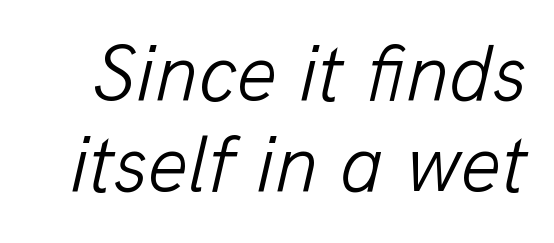
The specimen omits any rule beneath the text block's lines. The letters advance in unequal steps, a hallmark of proportional type. Is there much room between lines? No — they nearly touch. Observe the lean: these are italic letterforms.
